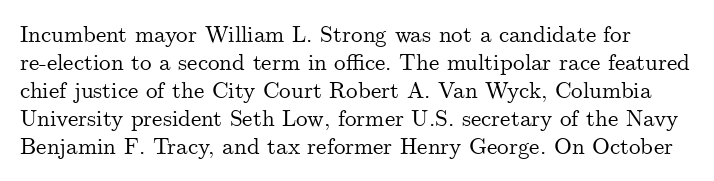
Q: Is the text italic (slanted)? A: No, it is upright.
Q: Is the text underlined? A: No.
Q: Is the spacing between letters normal or unusually wide? A: Normal.
